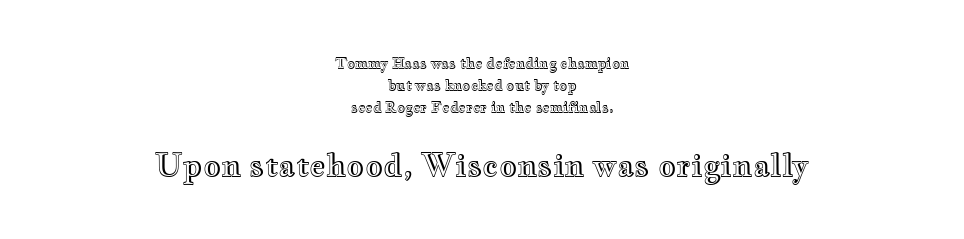
The image shows 31 px wide type, upright; set centered, normal line spacing (1.57x), normal letter spacing, not underlined; the second (bottom) block is 2.21x larger; a small x-height.
